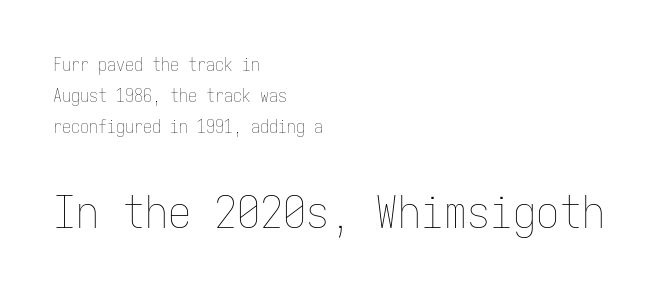
Q: Is the text bold? A: No.
Q: Is the text italic (slanted)? A: No, it is upright.
Q: Is the text underlined? A: No.
Q: How is the paragraph aligned? A: Left-aligned.
Q: Is the spacing between letters normal or unusually wide? A: Normal.
Q: Which block of text is set in a larger size, the first (top) or the second (bottom)? A: The second (bottom) one.
Q: Width (condensed, normal, or wide)? A: Condensed.
Q: Stroke contrast? A: Low.
Q: x-height? A: Medium.
Q: Monospaced? A: Yes.
